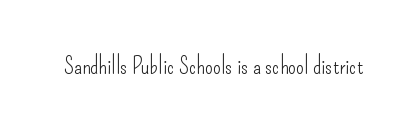
{"italic": "no", "bold": "no", "underline": "no", "letter_spacing": "normal", "letter_spacing_em": 0.0, "glyph_px": 23}
